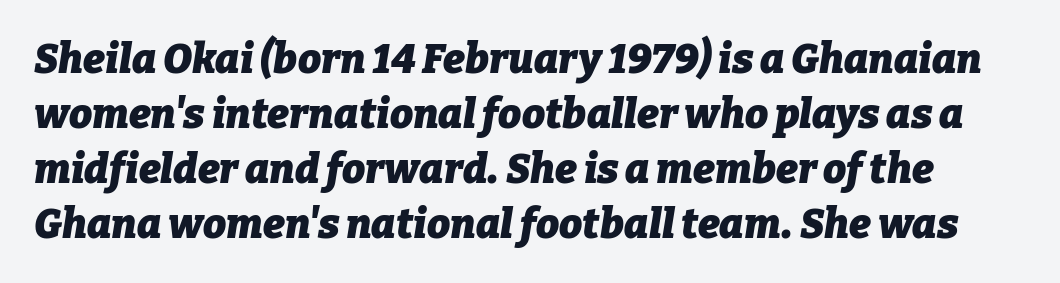
The font's italic variant was chosen for this text. Is the type bold? Yes — the strokes are clearly thick and heavy. A clean baseline with only descenders dipping below it. Here the designer chose a conventional face with non-uniform glyph widths.
